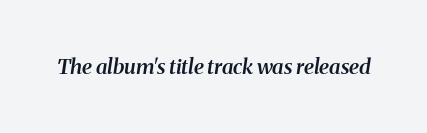
Q: Is the text bold? A: Semi-bold.
Q: Is the text italic (slanted)? A: Yes, it leans right by about 8 degrees.
Q: Is the text underlined? A: No.
Q: Is the spacing between letters normal or unusually wide? A: Normal.
